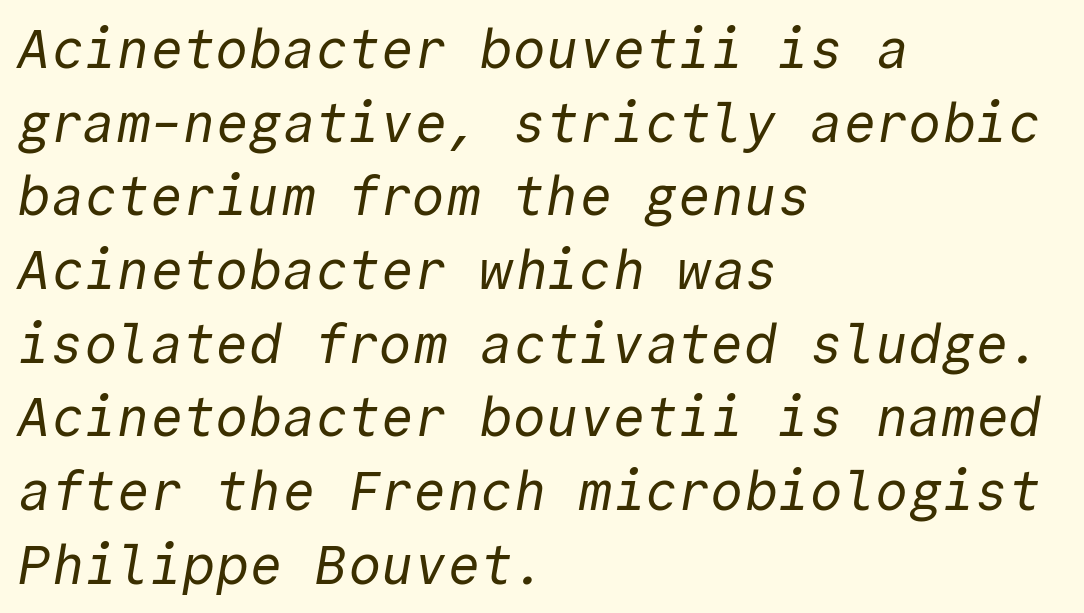
The image shows 55 px regular-weight sans-serif type, monospaced; set left-aligned, normal line spacing (1.34x), normal letter spacing, not underlined; a medium x-height.
